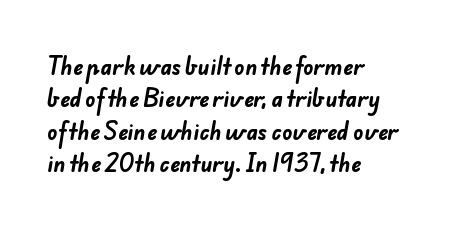
The passage shown stacks its lines at a standard gap. The line texture is even and compact thanks to regular tracking. The lines are quadded left. In terms of weight, the rendering is a true, heavy bold. The foot of each line stays bare and open.
